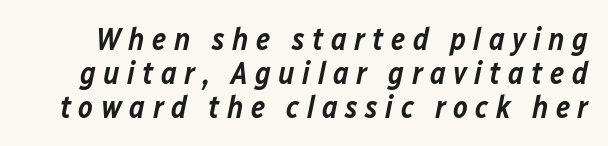
Q: Is the text bold? A: Semi-bold.
Q: Is the text italic (slanted)? A: Yes, it leans right by about 12 degrees.
Q: Is the text underlined? A: No.
Q: Is the spacing between letters normal or unusually wide? A: Unusually wide.
Q: Is the spacing between lines tight, normal or loose? A: Tight.
Q: Width (condensed, normal, or wide)? A: Normal.
Q: Stroke contrast? A: Low.
Q: x-height? A: Medium.
Q: Monospaced? A: No.
